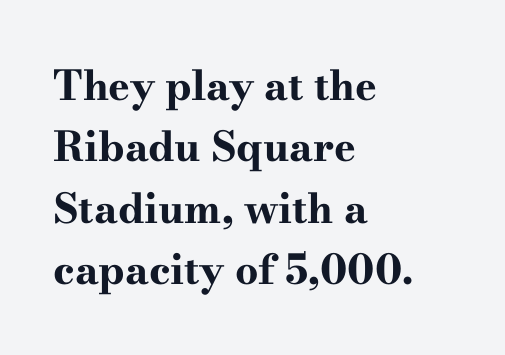
The image shows 41 px bold, wide serif type, upright; set left-aligned, normal line spacing (1.5x), normal letter spacing, not underlined; high stroke contrast and a small x-height.
